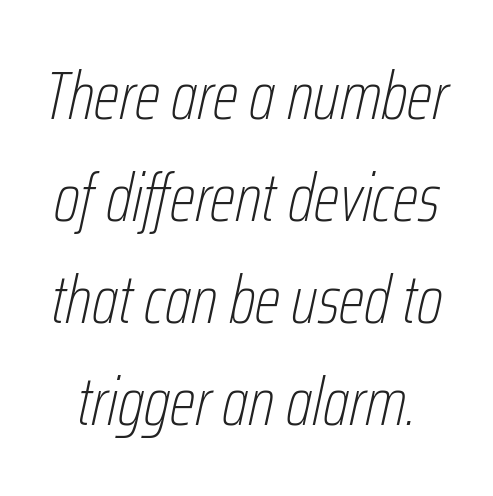
Characters are canted at an angle relative to the baseline's perpendicular. Counters stay open thanks to moderate or lighter strokes. These lines are rendered in a variable-pitch font. This sample keeps an unexceptional amount of space between lines. The horizontal fit of the characters is conventional and even. A bare baseline throughout the passage.
